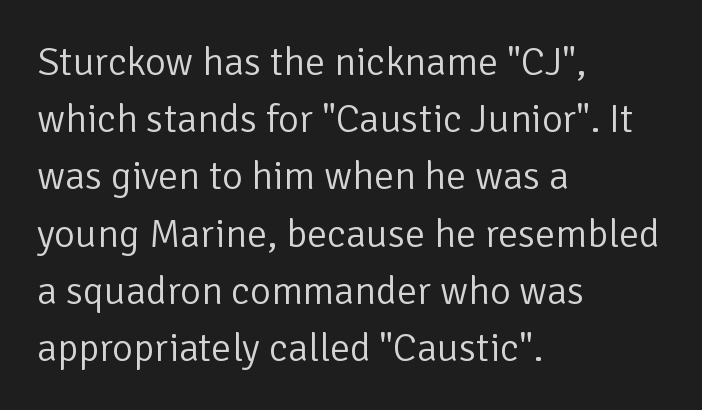
Q: Is the text bold? A: No.
Q: Is the text italic (slanted)? A: No, it is upright.
Q: Is the typeface a serif or a sans-serif typeface? A: Sans-serif.
Q: Is the text underlined? A: No.
Q: How is the paragraph aligned? A: Left-aligned.
Q: Is the spacing between letters normal or unusually wide? A: Normal.
Q: Is the spacing between lines tight, normal or loose? A: Normal.
Q: Width (condensed, normal, or wide)? A: Normal.
Q: Stroke contrast? A: Low.
Q: x-height? A: Medium.
Q: Monospaced? A: No.
